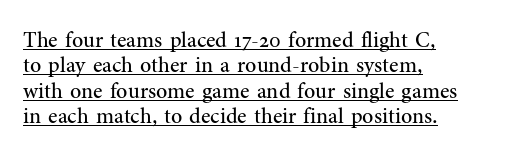
The image shows 22 px text type, upright; set left-aligned, tight line spacing (1.15x), normal letter spacing, underlined.
